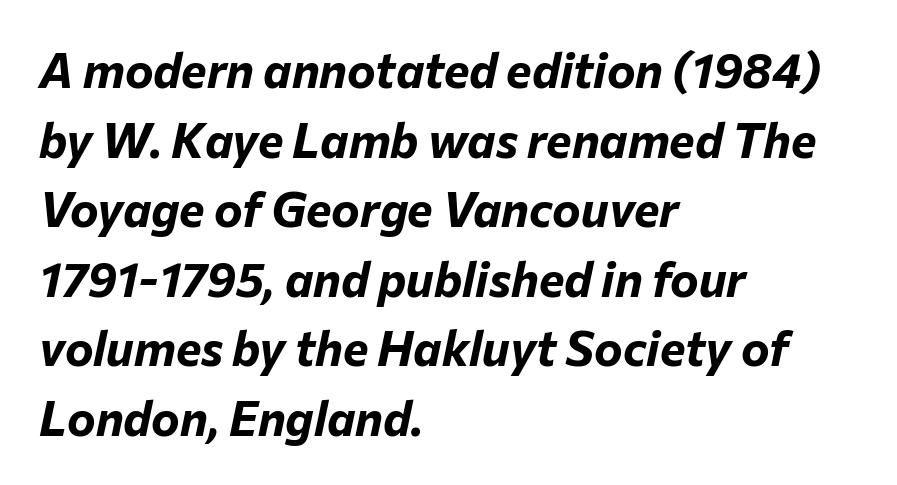
{"italic": "yes", "lean": "right", "slant_degrees": 12, "bold": "yes", "weight": "bold", "width": "normal", "stroke_contrast": "low", "x_height": "medium", "monospaced": "no", "underline": "no", "align": "left", "line_spacing": "normal", "line_spacing_ratio": 1.45, "letter_spacing": "normal", "letter_spacing_em": 0.0, "glyph_px": 48}
